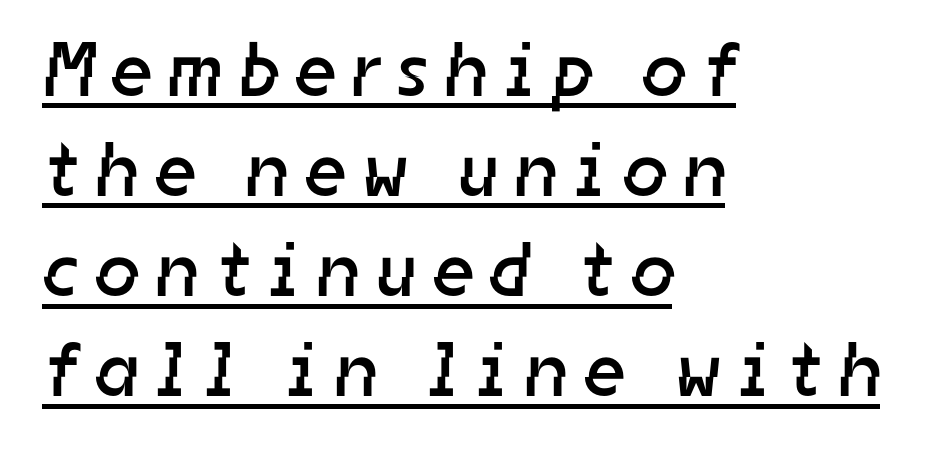
Q: Is the text bold? A: No.
Q: Is the typeface a serif or a sans-serif typeface? A: Sans-serif.
Q: Is the text underlined? A: Yes.
Q: How is the paragraph aligned? A: Left-aligned.
Q: Is the spacing between letters normal or unusually wide? A: Unusually wide.
Q: Is the spacing between lines tight, normal or loose? A: Normal.
Q: Width (condensed, normal, or wide)? A: Normal.
Q: Stroke contrast? A: Low.
Q: x-height? A: Medium.
Q: Monospaced? A: No.
